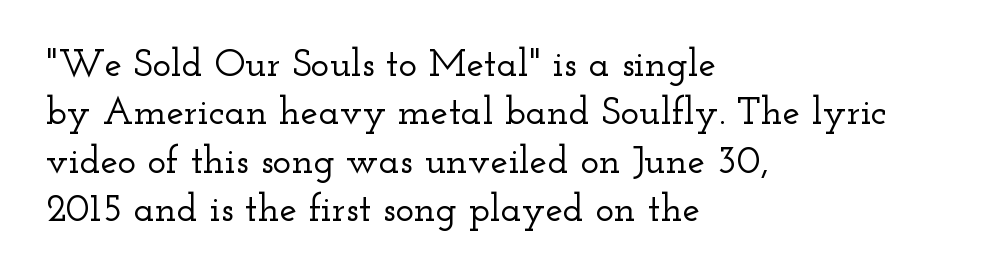
{"serif": "yes", "italic": "no", "width": "wide", "stroke_contrast": "low", "x_height": "small", "monospaced": "no", "underline": "no", "align": "left", "line_spacing_ratio": 1.24, "letter_spacing": "normal", "letter_spacing_em": 0.0, "glyph_px": 39}
